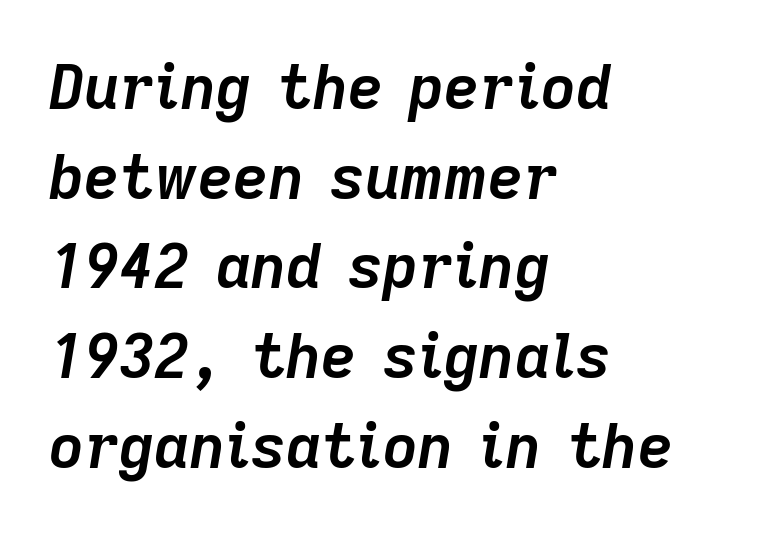
Its strokes are broad and dark, the hallmark of bold type. Layout note: lines flush left. The rendering uses natural spacing where letterforms have individual widths. Notice how descenders clear the ascenders below comfortably — that's standard leading. The space directly below the letters is spotless. Tracking here is standard; glyphs follow each other at the usual distance.
